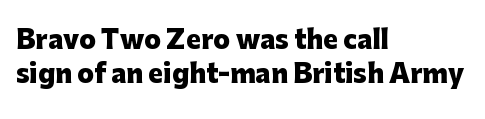
The image shows 25 px bold type, upright; set left-aligned, normal line spacing (1.36x), normal letter spacing, not underlined.
